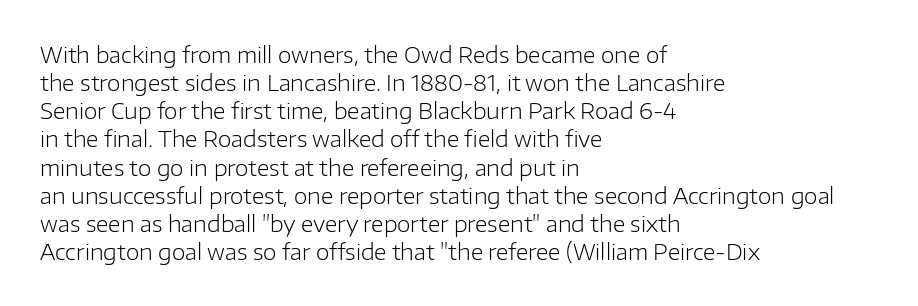
Q: Is the text bold? A: No.
Q: Is the text italic (slanted)? A: No, it is upright.
Q: Is the text underlined? A: No.
Q: How is the paragraph aligned? A: Left-aligned.
Q: Is the spacing between letters normal or unusually wide? A: Normal.
Q: Is the spacing between lines tight, normal or loose? A: Normal.
